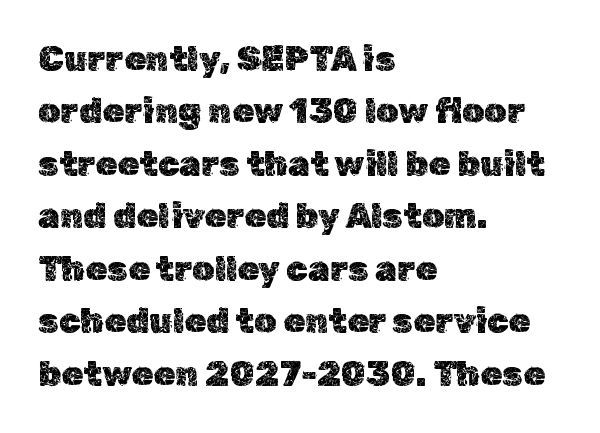
The image shows 35 px text type, upright; set left-aligned, normal line spacing (1.5x), normal letter spacing, not underlined; a medium x-height.
